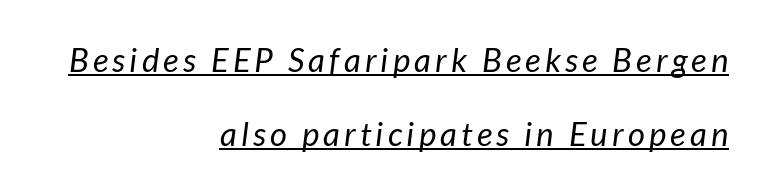
Q: Is the text bold? A: No.
Q: Is the typeface a serif or a sans-serif typeface? A: Sans-serif.
Q: Is the text underlined? A: Yes.
Q: How is the paragraph aligned? A: Right-aligned.
Q: Is the spacing between lines tight, normal or loose? A: Loose.
Q: Width (condensed, normal, or wide)? A: Normal.
Q: Stroke contrast? A: Low.
Q: x-height? A: Medium.
Q: Monospaced? A: No.
